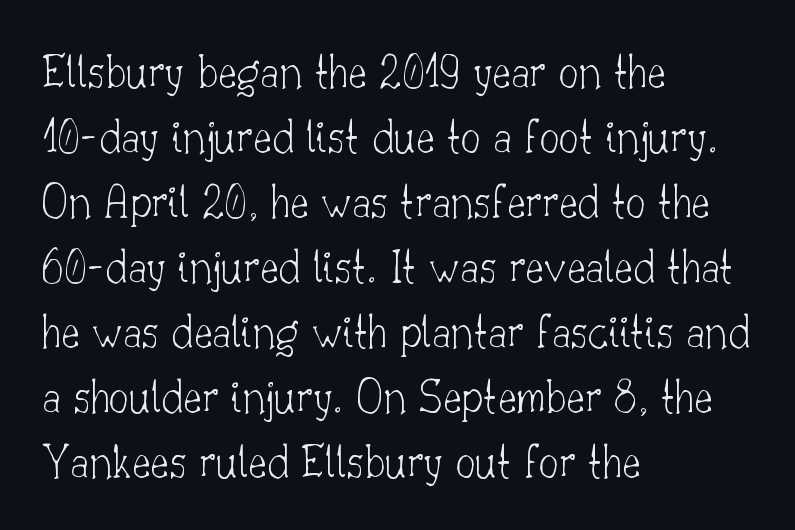
Q: Is the text bold? A: No.
Q: Is the text italic (slanted)? A: No, it is upright.
Q: Is the typeface a serif or a sans-serif typeface? A: Serif.
Q: Is the text underlined? A: No.
Q: How is the paragraph aligned? A: Left-aligned.
Q: Is the spacing between letters normal or unusually wide? A: Normal.
Q: Is the spacing between lines tight, normal or loose? A: Normal.
Q: Width (condensed, normal, or wide)? A: Normal.
Q: Stroke contrast? A: Low.
Q: x-height? A: Small.
Q: Monospaced? A: No.
